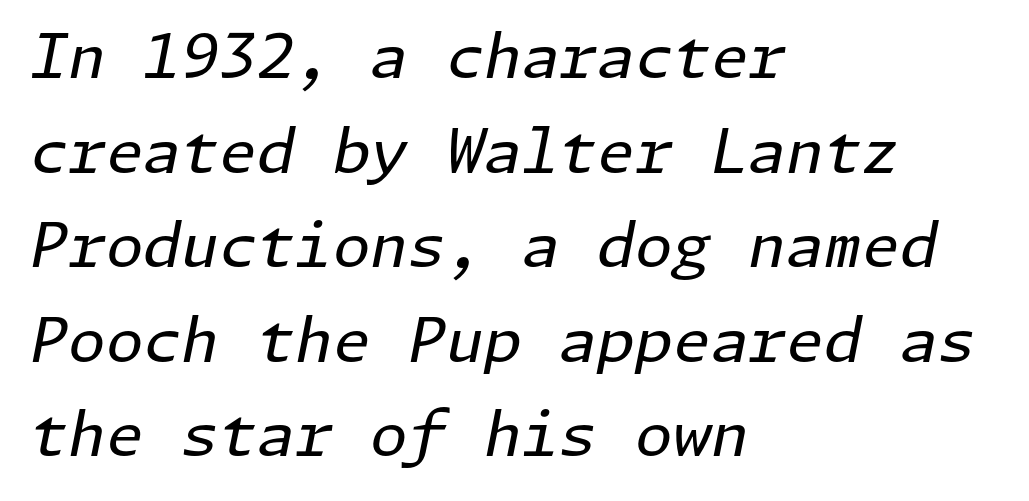
The paragraph has a hard left edge and a soft right edge. Rendered with sloped, italic letterforms. The characters are drawn with everyday or finer stroke widths. Horizontal bands of white between lines are of average thickness. Plain, unruled lines of type. Inter-character spacing is left at the font's built-in metrics.
